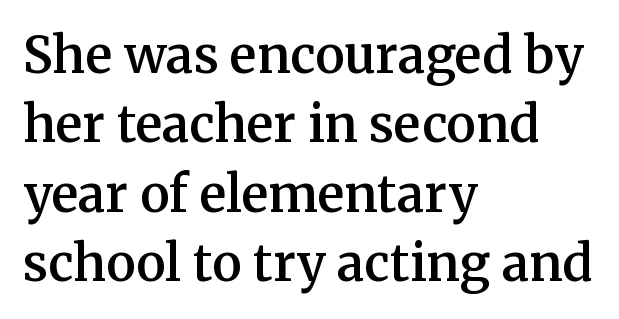
The image shows 50 px semibold serif type, upright; set left-aligned, normal line spacing (1.39x), normal letter spacing, not underlined; medium stroke contrast and a medium x-height.
